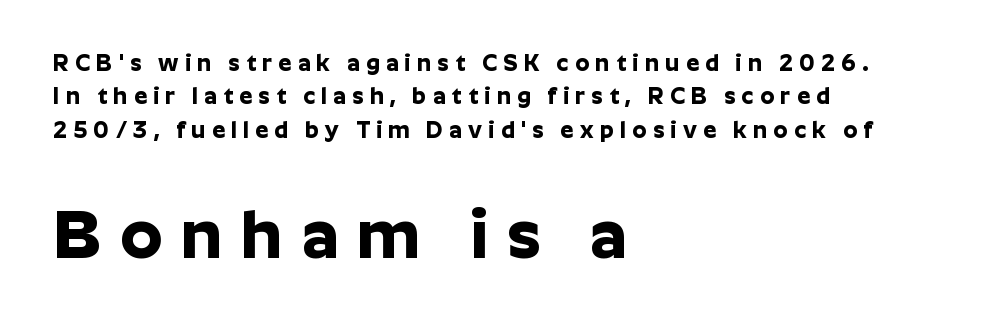
The image shows 68 px bold sans-serif type, upright; set left-aligned, normal line spacing (1.45x), unusually wide letter spacing (+0.27 em), not underlined; the second (bottom) block is 2.96x larger; low stroke contrast and a medium x-height.
